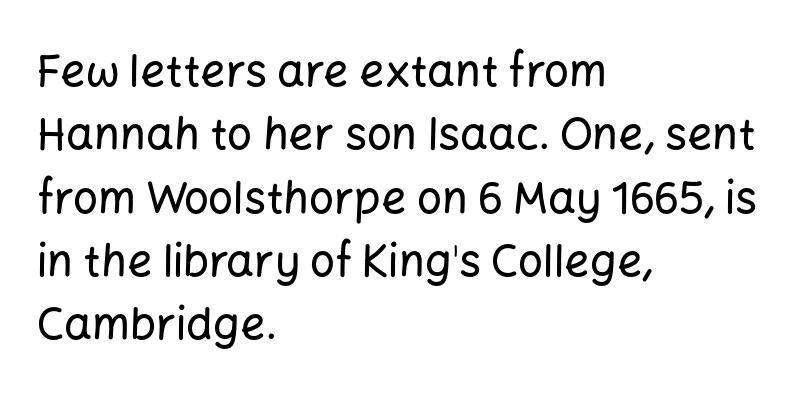
{"serif": "no", "italic": "no", "width": "normal", "stroke_contrast": "low", "x_height": "medium", "monospaced": "no", "underline": "no", "align": "left", "line_spacing": "normal", "line_spacing_ratio": 1.44, "letter_spacing": "normal", "letter_spacing_em": 0.0, "glyph_px": 44}
